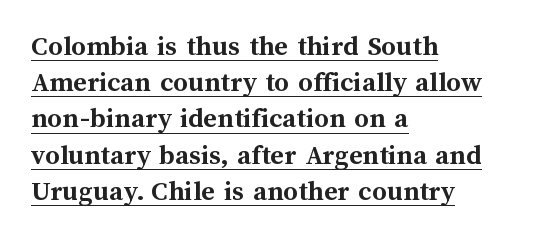
{"italic": "no", "bold": "yes", "weight": "semibold", "width": "normal", "stroke_contrast": "medium", "x_height": "medium", "monospaced": "no", "underline": "yes", "align": "left", "line_spacing": "normal", "line_spacing_ratio": 1.25, "letter_spacing": "normal", "letter_spacing_em": 0.0, "glyph_px": 29}
